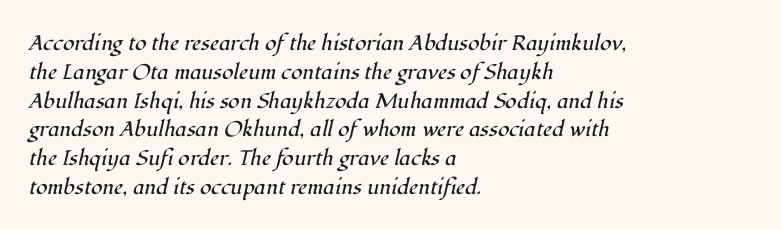
The image shows 21 px text type, italic (leaning right); set left-aligned, normal line spacing (1.37x), normal letter spacing, not underlined.
